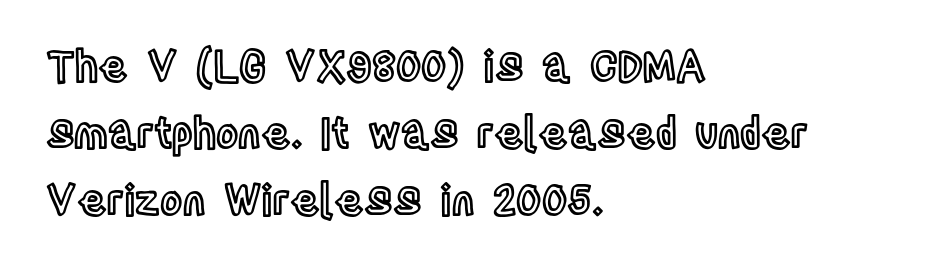
The image shows 42 px condensed type, upright; set left-aligned, normal line spacing (1.6x), normal letter spacing, not underlined; a large x-height.
